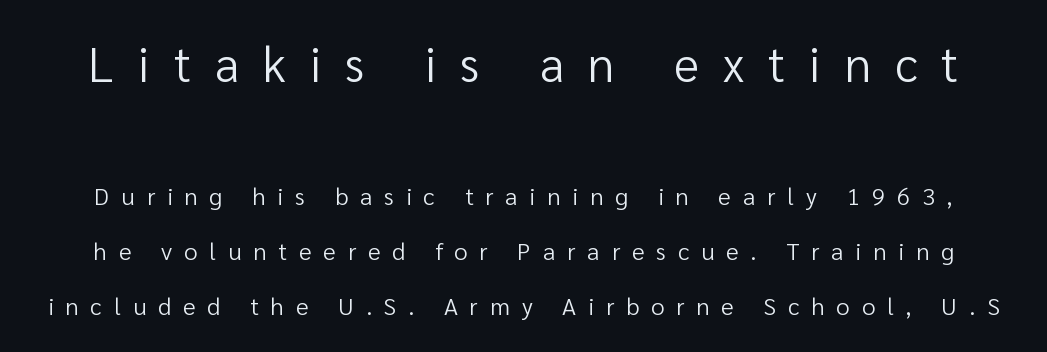
Q: Is the text bold? A: No.
Q: Is the text italic (slanted)? A: No, it is upright.
Q: Is the typeface a serif or a sans-serif typeface? A: Sans-serif.
Q: Is the text underlined? A: No.
Q: Is the spacing between letters normal or unusually wide? A: Unusually wide.
Q: Is the spacing between lines tight, normal or loose? A: Loose.
Q: Which block of text is set in a larger size, the first (top) or the second (bottom)? A: The first (top) one.
Q: Width (condensed, normal, or wide)? A: Normal.
Q: Stroke contrast? A: Low.
Q: x-height? A: Medium.
Q: Monospaced? A: No.
